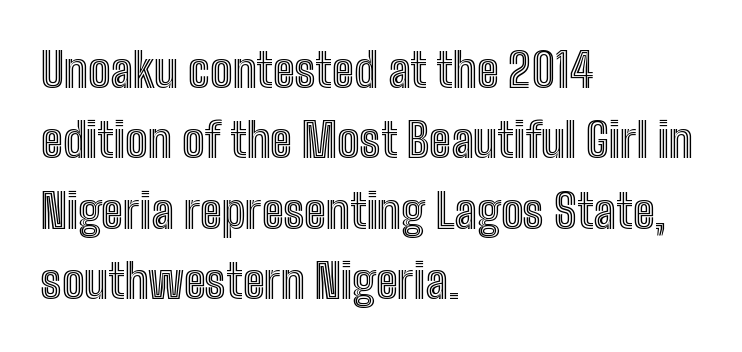
The image shows 47 px condensed type, upright; set left-aligned, normal line spacing (1.5x), normal letter spacing, not underlined; a medium x-height.
